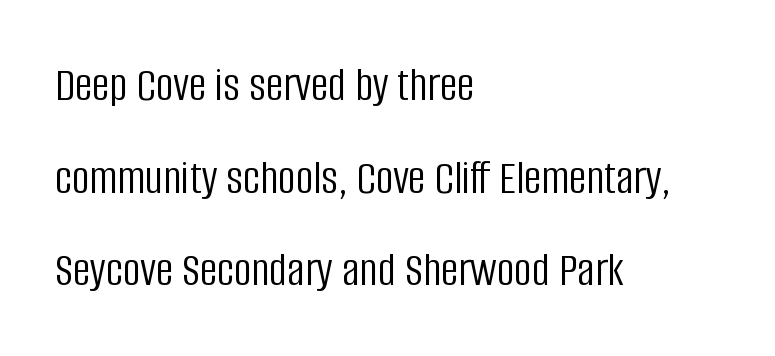
The image shows 49 px light, condensed sans-serif type, upright; set left-aligned, line spacing 1.89x, normal letter spacing, not underlined; low stroke contrast and a large x-height.
